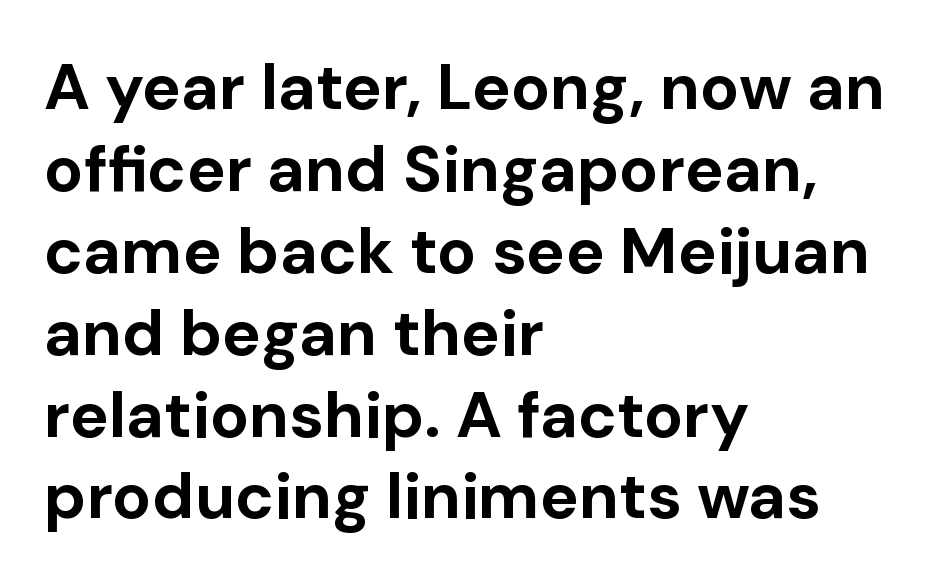
{"serif": "no", "italic": "no", "bold": "yes", "weight": "bold", "width": "normal", "stroke_contrast": "low", "x_height": "medium", "monospaced": "no", "underline": "no", "align": "left", "line_spacing": "normal", "line_spacing_ratio": 1.26, "letter_spacing": "normal", "letter_spacing_em": 0.0, "glyph_px": 65}
